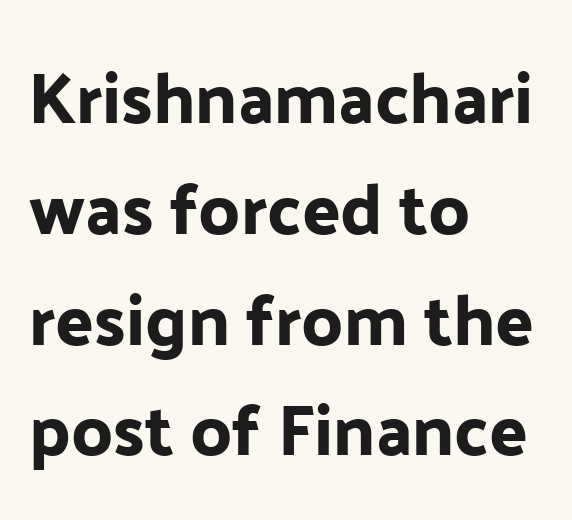
Q: Is the text italic (slanted)? A: No, it is upright.
Q: Is the typeface a serif or a sans-serif typeface? A: Sans-serif.
Q: Is the text underlined? A: No.
Q: How is the paragraph aligned? A: Left-aligned.
Q: Is the spacing between letters normal or unusually wide? A: Normal.
Q: Is the spacing between lines tight, normal or loose? A: Normal.
Q: Width (condensed, normal, or wide)? A: Normal.
Q: Stroke contrast? A: Low.
Q: x-height? A: Medium.
Q: Monospaced? A: No.
